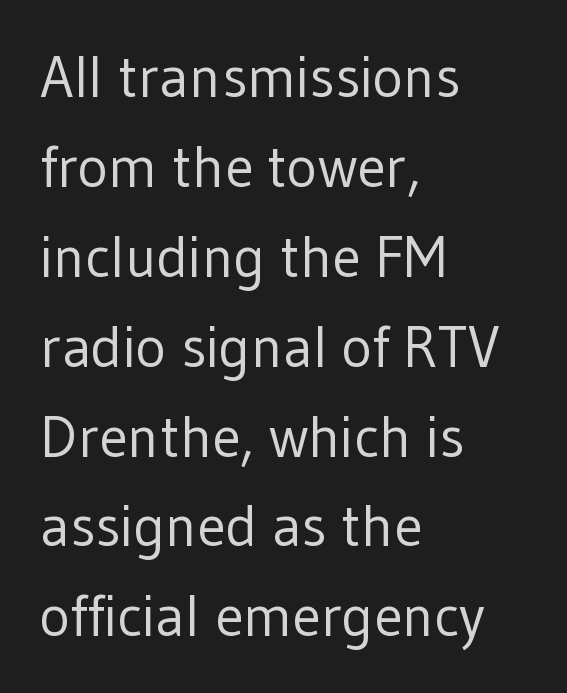
This sample uses a sans-serif face. Characters remain perfectly vertical along every line. Has an underline been added? It has not. Each stroke keeps to a modest, everyday thickness or less.
